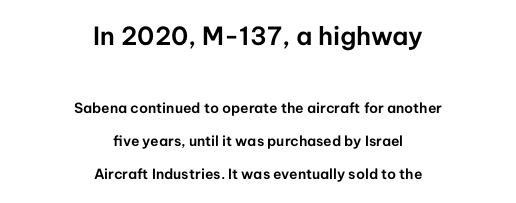
Q: Is the text italic (slanted)? A: No, it is upright.
Q: Is the text underlined? A: No.
Q: How is the paragraph aligned? A: Centered.
Q: Is the spacing between letters normal or unusually wide? A: Normal.
Q: Is the spacing between lines tight, normal or loose? A: Loose.
Q: Which block of text is set in a larger size, the first (top) or the second (bottom)? A: The first (top) one.
